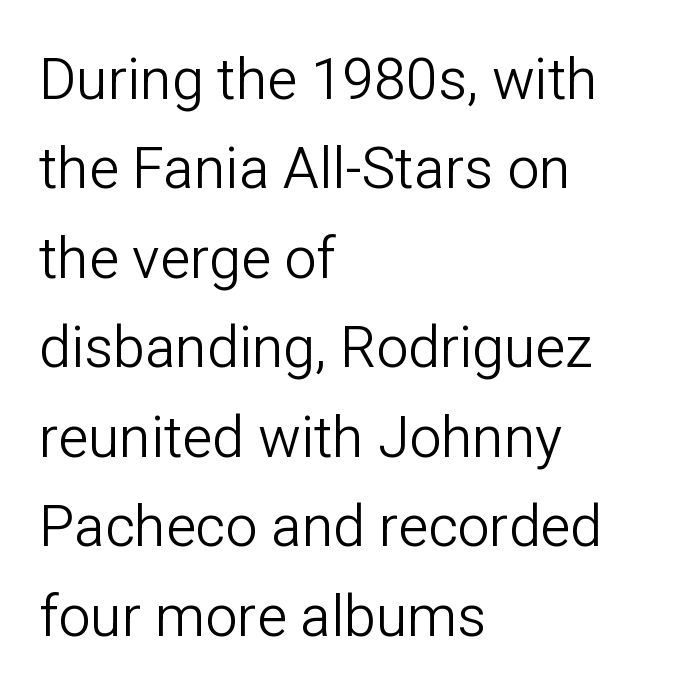
The image shows 57 px light sans-serif type, upright; set left-aligned, normal line spacing (1.57x), normal letter spacing, not underlined; low stroke contrast and a medium x-height.
